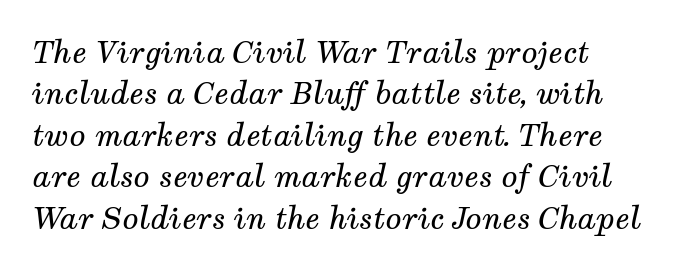
Q: Is the text bold? A: No.
Q: Is the text italic (slanted)? A: Yes, it leans right by about 12 degrees.
Q: Is the typeface a serif or a sans-serif typeface? A: Serif.
Q: Is the text underlined? A: No.
Q: How is the paragraph aligned? A: Left-aligned.
Q: Is the spacing between letters normal or unusually wide? A: Normal.
Q: Is the spacing between lines tight, normal or loose? A: Normal.
Q: Width (condensed, normal, or wide)? A: Normal.
Q: Stroke contrast? A: Medium.
Q: x-height? A: Medium.
Q: Monospaced? A: No.
